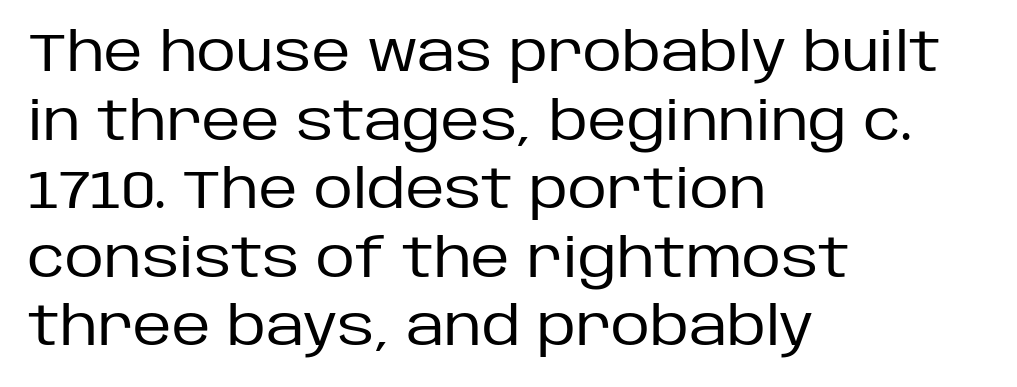
The image shows 54 px regular-weight sans-serif type, upright; set left-aligned, normal line spacing (1.27x), normal letter spacing, not underlined; low stroke contrast and a large x-height.
